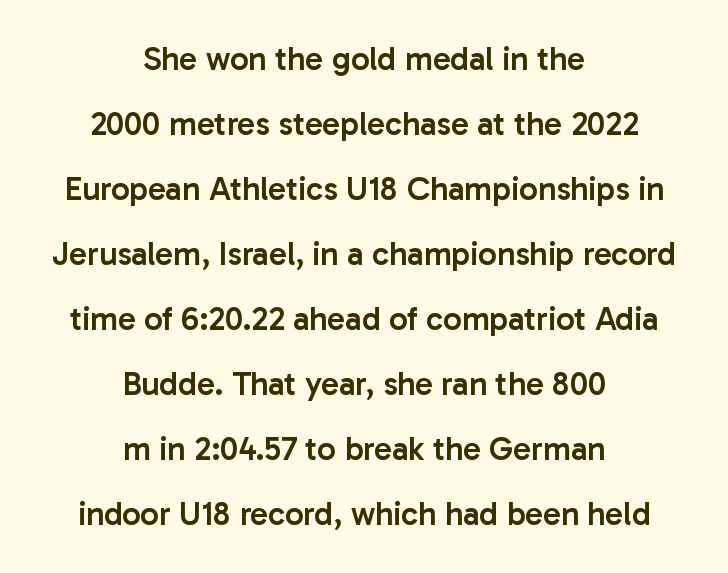
The area under the type is left untouched. The horizontal fit of the characters is conventional and even. Proportional: the letters do not fall into vertical columns. Tall strokes in this sample are plumb rather than angled. The text block is weighted toward neither margin, spreading evenly from the middle.
